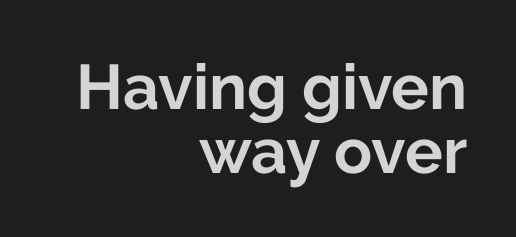
{"serif": "no", "italic": "no", "bold": "yes", "weight": "bold", "width": "normal", "stroke_contrast": "low", "x_height": "medium", "monospaced": "no", "underline": "no", "align": "right", "line_spacing": "tight", "line_spacing_ratio": 1.01, "letter_spacing": "normal", "letter_spacing_em": 0.0, "glyph_px": 63}
